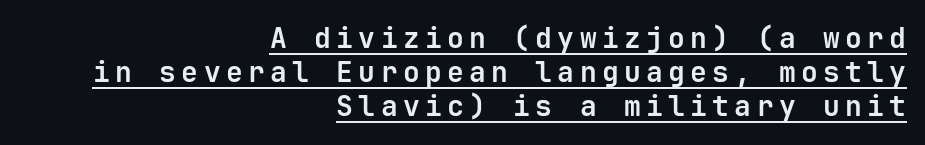
The image shows 28 px bold sans-serif type, upright, monospaced; set right-aligned, line spacing 1.22x, underlined; low stroke contrast and a medium x-height.
